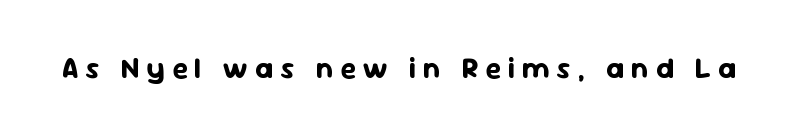
{"serif": "no", "italic": "no", "bold": "yes", "weight": "bold", "width": "normal", "stroke_contrast": "low", "x_height": "medium", "monospaced": "no", "underline": "no", "letter_spacing": "wide", "letter_spacing_em": 0.24, "glyph_px": 29}
